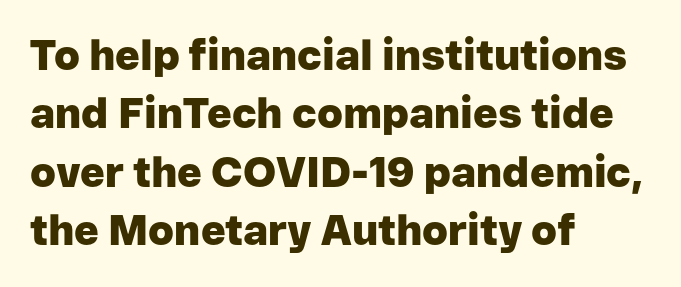
{"serif": "no", "italic": "no", "bold": "yes", "weight": "heavy", "width": "normal", "stroke_contrast": "low", "x_height": "medium", "monospaced": "no", "underline": "no", "align": "left", "line_spacing": "normal", "line_spacing_ratio": 1.39, "letter_spacing": "normal", "letter_spacing_em": 0.0, "glyph_px": 42}
